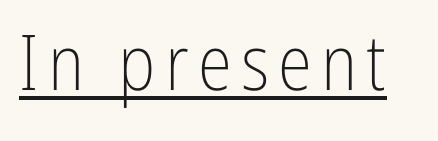
The image shows 77 px light, condensed sans-serif type, upright; set underlined; low stroke contrast and a medium x-height.
